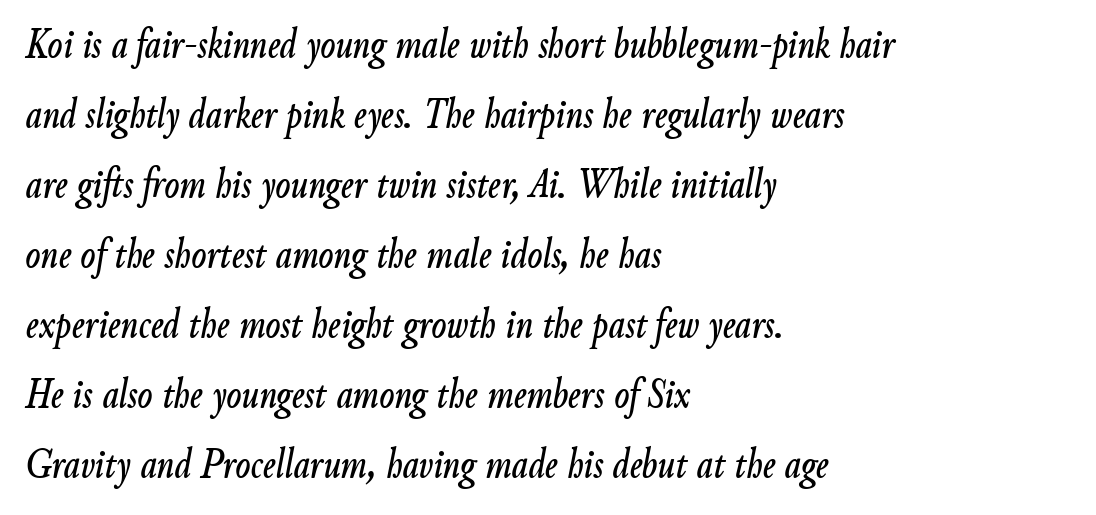
{"italic": "yes", "lean": "right", "slant_degrees": 9, "width": "condensed", "stroke_contrast": "low", "x_height": "small", "monospaced": "no", "underline": "no", "align": "left", "line_spacing": "normal", "line_spacing_ratio": 1.59, "letter_spacing": "normal", "letter_spacing_em": 0.0, "glyph_px": 44}
